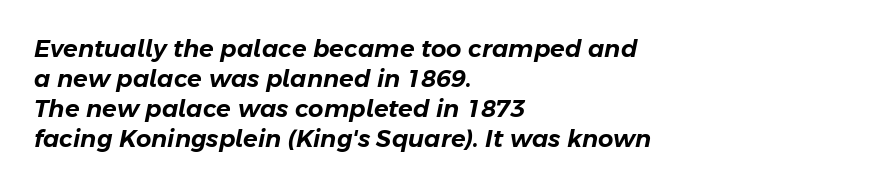
The gaps between neighbouring characters are ordinary and unremarkable. The block of text has a typical density, with ordinary space between rows. The strip under each line holds only bare page. Leftover space on each line is placed entirely after the last word. Designer's note — italics engaged.
